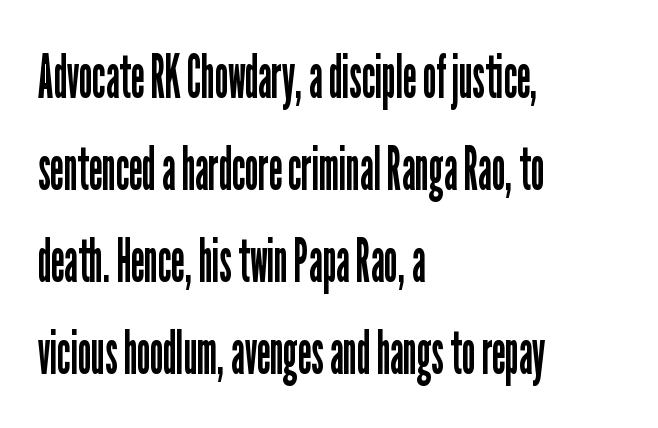
Q: Is the text bold? A: No.
Q: Is the text italic (slanted)? A: No, it is upright.
Q: Is the typeface a serif or a sans-serif typeface? A: Sans-serif.
Q: Is the text underlined? A: No.
Q: How is the paragraph aligned? A: Left-aligned.
Q: Is the spacing between letters normal or unusually wide? A: Normal.
Q: Is the spacing between lines tight, normal or loose? A: Normal.
Q: Width (condensed, normal, or wide)? A: Condensed.
Q: Stroke contrast? A: Low.
Q: x-height? A: Medium.
Q: Monospaced? A: No.
